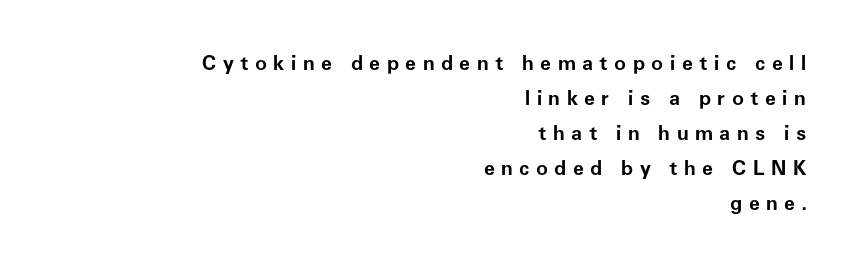
The image shows 20 px bold type, upright; set right-aligned, line spacing 1.75x, unusually wide letter spacing (+0.32 em), not underlined.
